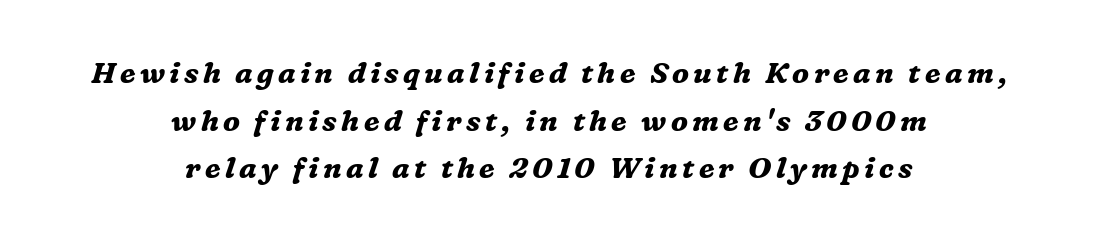
Q: Is the text bold? A: Yes.
Q: Is the text italic (slanted)? A: Yes, it leans right by about 16 degrees.
Q: Is the typeface a serif or a sans-serif typeface? A: Serif.
Q: Is the text underlined? A: No.
Q: How is the paragraph aligned? A: Centered.
Q: Is the spacing between lines tight, normal or loose? A: Normal.
Q: Width (condensed, normal, or wide)? A: Normal.
Q: Stroke contrast? A: Medium.
Q: x-height? A: Medium.
Q: Monospaced? A: No.
